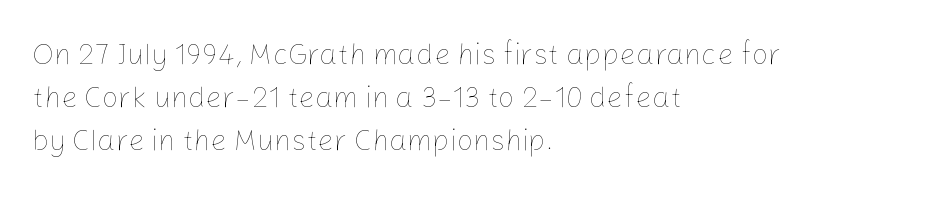
{"italic": "no", "bold": "no", "weight": "thin", "width": "normal", "stroke_contrast": "low", "x_height": "medium", "monospaced": "no", "underline": "no", "align": "left", "line_spacing": "normal", "line_spacing_ratio": 1.49, "letter_spacing": "normal", "letter_spacing_em": 0.0, "glyph_px": 29}
